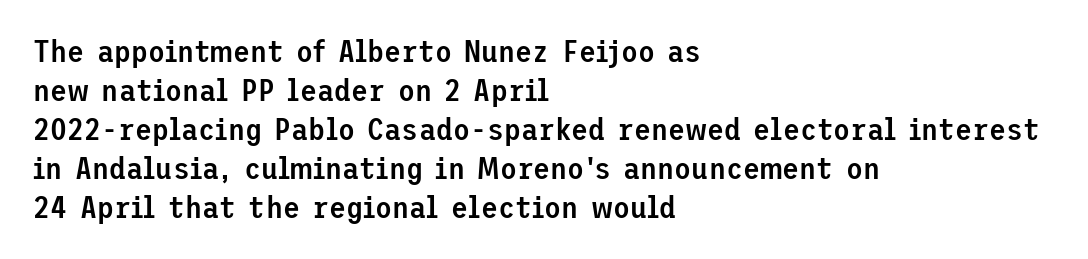
Q: Is the text bold? A: Semi-bold.
Q: Is the text italic (slanted)? A: No, it is upright.
Q: Is the typeface a serif or a sans-serif typeface? A: Sans-serif.
Q: Is the text underlined? A: No.
Q: How is the paragraph aligned? A: Left-aligned.
Q: Is the spacing between letters normal or unusually wide? A: Normal.
Q: Is the spacing between lines tight, normal or loose? A: Normal.
Q: Width (condensed, normal, or wide)? A: Normal.
Q: Stroke contrast? A: Low.
Q: x-height? A: Medium.
